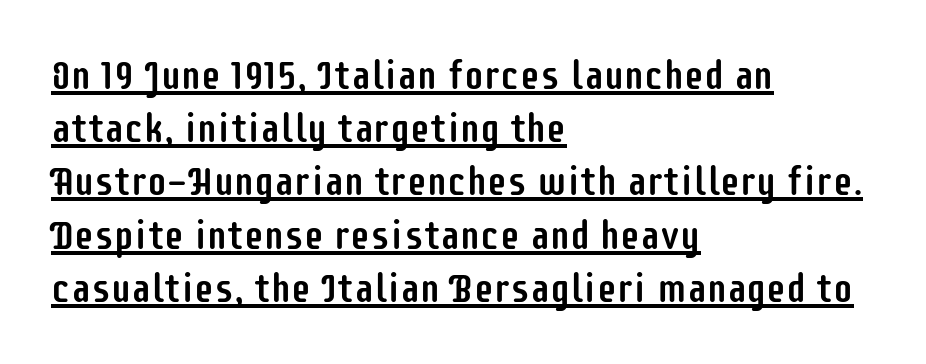
The image shows 40 px condensed sans-serif type, upright; set left-aligned, normal line spacing (1.33x), normal letter spacing, underlined; low stroke contrast and a large x-height.
